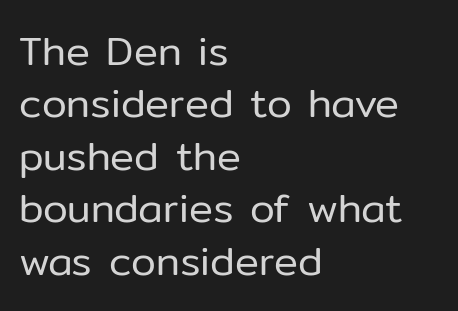
Q: Is the text bold? A: No.
Q: Is the text italic (slanted)? A: No, it is upright.
Q: Is the typeface a serif or a sans-serif typeface? A: Sans-serif.
Q: Is the text underlined? A: No.
Q: How is the paragraph aligned? A: Left-aligned.
Q: Is the spacing between letters normal or unusually wide? A: Normal.
Q: Is the spacing between lines tight, normal or loose? A: Normal.
Q: Width (condensed, normal, or wide)? A: Normal.
Q: Stroke contrast? A: Low.
Q: x-height? A: Medium.
Q: Monospaced? A: No.
